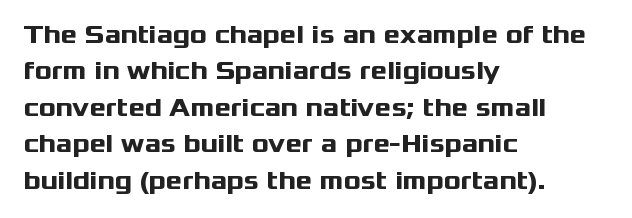
{"italic": "no", "bold": "yes", "underline": "no", "align": "left", "line_spacing": "normal", "line_spacing_ratio": 1.46, "letter_spacing": "normal", "letter_spacing_em": 0.0, "glyph_px": 25}
